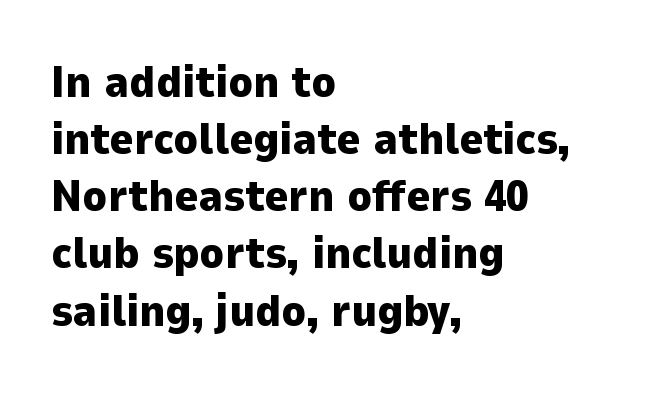
{"serif": "no", "italic": "no", "bold": "yes", "weight": "heavy", "width": "normal", "stroke_contrast": "low", "x_height": "medium", "monospaced": "no", "underline": "no", "align": "left", "line_spacing": "normal", "line_spacing_ratio": 1.27, "letter_spacing": "normal", "letter_spacing_em": 0.0, "glyph_px": 45}
